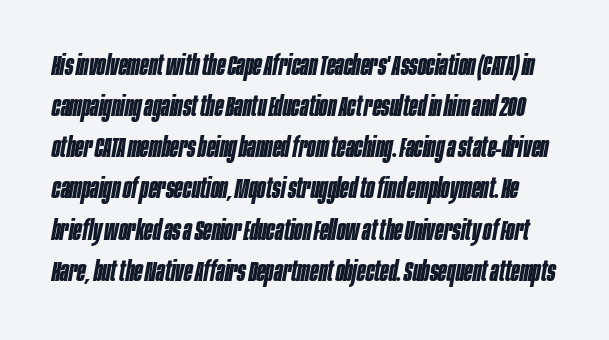
The letters are bold, with thick, heavy strokes. Evenly set lines give the paragraph a standard silhouette. The space beneath each line is pristine and unruled. Posture: slanted.
